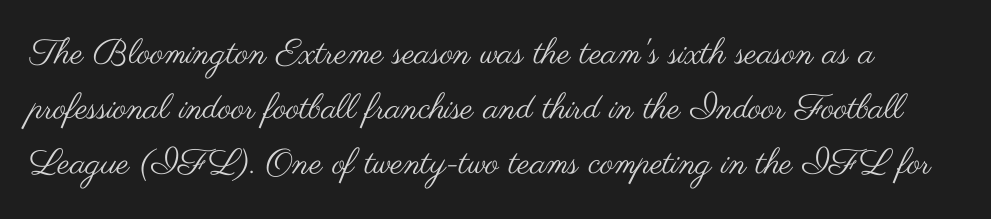
{"serif": "no", "bold": "no", "weight": "regular", "width": "wide", "stroke_contrast": "medium", "x_height": "small", "monospaced": "no", "underline": "no", "line_spacing": "normal", "line_spacing_ratio": 1.57, "letter_spacing": "normal", "letter_spacing_em": 0.0, "glyph_px": 35}
